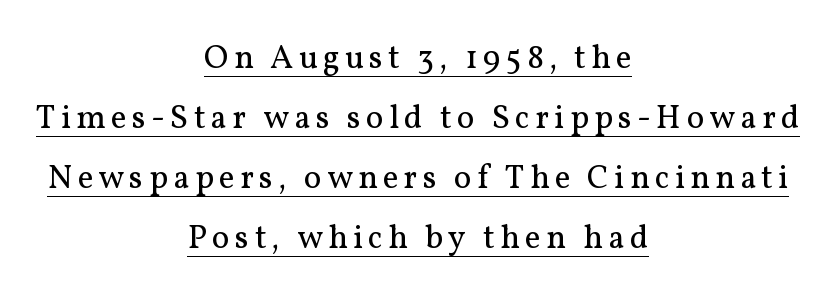
On a weight scale, this lands at 450 or below. The passage is arranged like a title page — every line centered. Vertical strokes here are truly vertical. A typesetter would call this proportional, since set widths differ per character. The sample's only ornament is a line tracing under the words. Each letter's strokes conclude with small projecting serifs.
